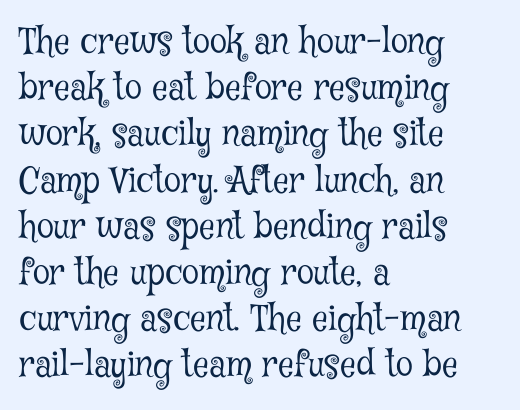
The image shows 35 px light, condensed serif type, upright; set left-aligned, normal line spacing (1.32x), normal letter spacing, not underlined; low stroke contrast and a medium x-height.
